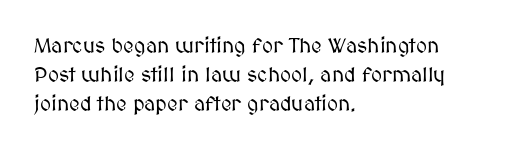
Q: Is the text italic (slanted)? A: No, it is upright.
Q: Is the text underlined? A: No.
Q: How is the paragraph aligned? A: Left-aligned.
Q: Is the spacing between letters normal or unusually wide? A: Normal.
Q: Is the spacing between lines tight, normal or loose? A: Normal.
